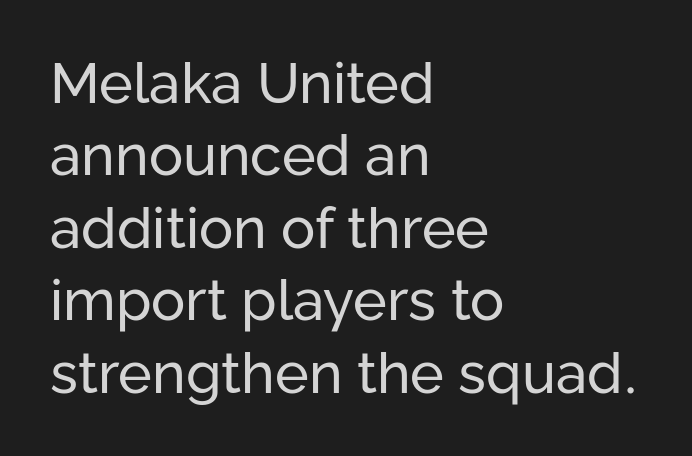
The image shows 57 px regular-weight sans-serif type, upright; set left-aligned, normal line spacing (1.27x), normal letter spacing, not underlined; low stroke contrast and a medium x-height.
